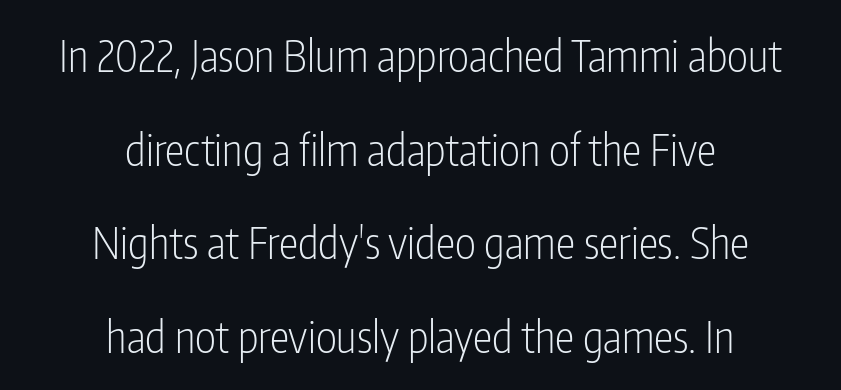
The image shows 44 px light, condensed sans-serif type, upright; set centered, loose line spacing (2.13x), normal letter spacing, not underlined; low stroke contrast and a medium x-height.
